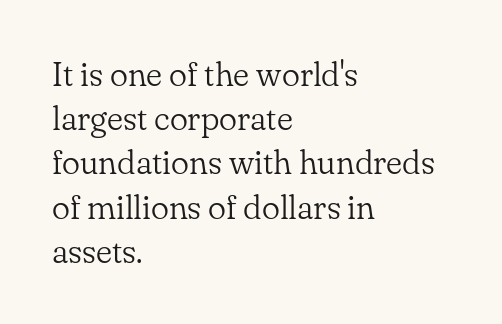
Any mark beneath the type? The region is blank. Does extra space separate the letters? No, they use regular spacing. Here the designer chose a conventional face with non-uniform glyph widths. Vertical stems look standard width or narrower in stroke. Interline gaps are of average width in this sample.
